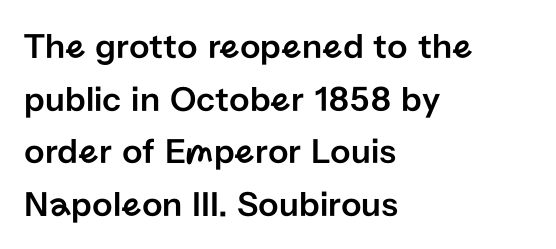
{"serif": "no", "italic": "no", "width": "normal", "stroke_contrast": "low", "x_height": "medium", "monospaced": "no", "underline": "no", "align": "left", "line_spacing": "normal", "line_spacing_ratio": 1.46, "letter_spacing": "normal", "letter_spacing_em": 0.0, "glyph_px": 36}
